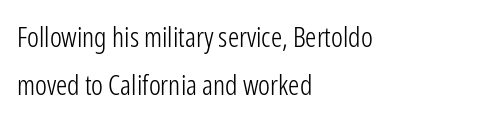
{"serif": "no", "italic": "no", "bold": "no", "weight": "light", "width": "condensed", "stroke_contrast": "low", "x_height": "medium", "monospaced": "no", "underline": "no", "align": "left", "line_spacing_ratio": 1.71, "letter_spacing": "normal", "letter_spacing_em": 0.0, "glyph_px": 28}
